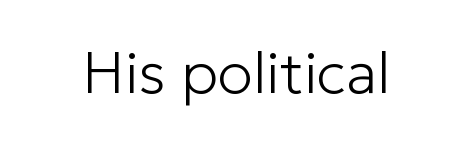
{"serif": "no", "italic": "no", "bold": "no", "weight": "light", "width": "normal", "stroke_contrast": "low", "x_height": "medium", "monospaced": "no", "underline": "no", "letter_spacing": "normal", "letter_spacing_em": 0.0, "glyph_px": 59}
